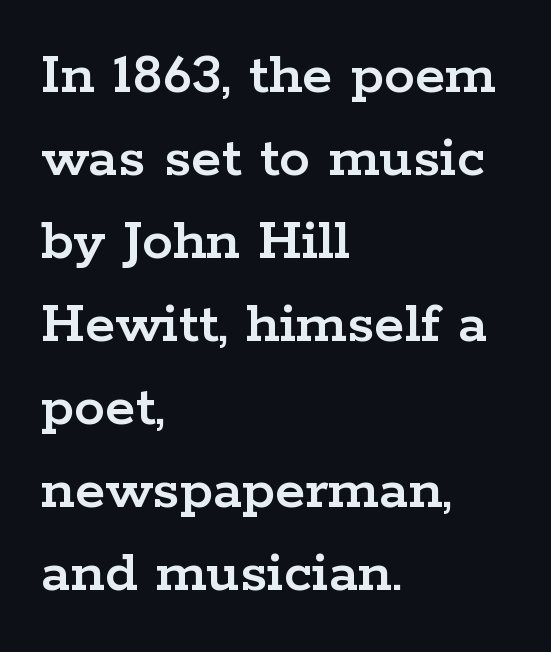
{"serif": "yes", "italic": "no", "width": "wide", "stroke_contrast": "low", "x_height": "medium", "monospaced": "no", "underline": "no", "align": "left", "line_spacing": "normal", "line_spacing_ratio": 1.34, "letter_spacing": "normal", "letter_spacing_em": 0.0, "glyph_px": 62}
